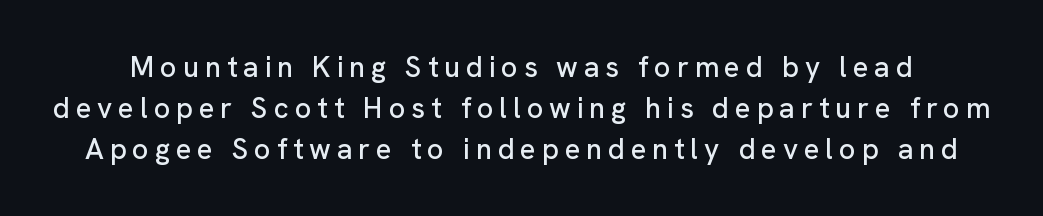
The image shows 29 px sans-serif type, upright; set normal line spacing (1.41x), unusually wide letter spacing (+0.2 em), not underlined; low stroke contrast and a medium x-height.
